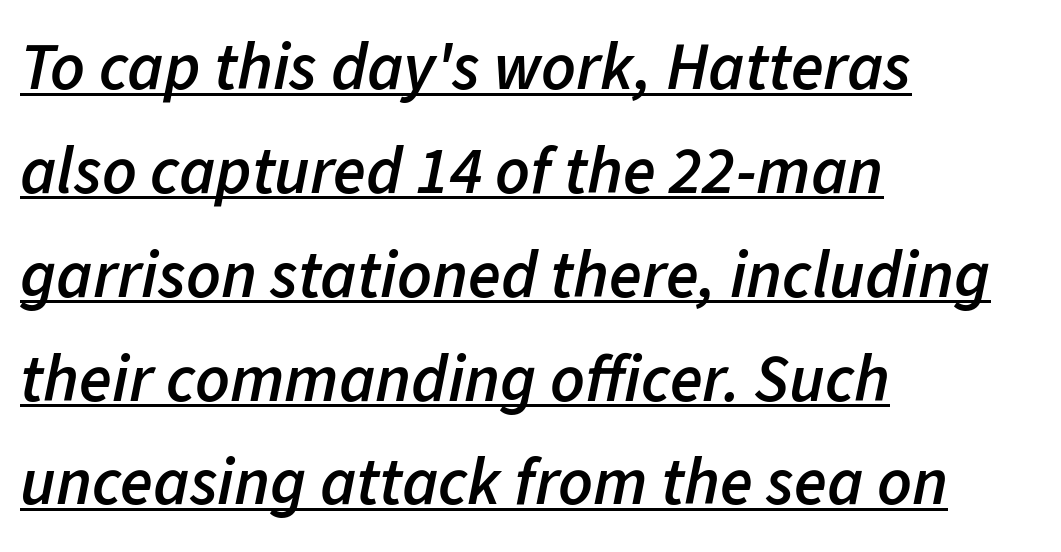
{"italic": "yes", "lean": "right", "slant_degrees": 11, "bold": "semi", "weight": "semibold", "width": "normal", "stroke_contrast": "low", "x_height": "medium", "monospaced": "no", "underline": "yes", "align": "left", "line_spacing": "normal", "line_spacing_ratio": 1.55, "letter_spacing": "normal", "letter_spacing_em": 0.0, "glyph_px": 67}
